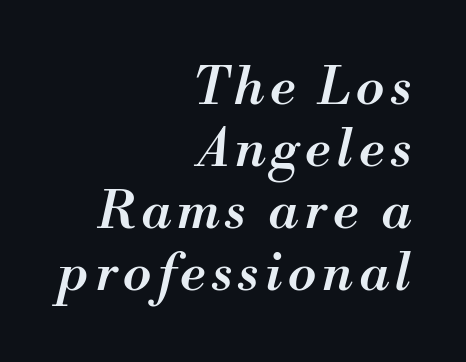
A bit beefed up — I'd call it semibold rather than bold. Observe the lean: these are italic letterforms. Visually the block forms a straight wall on the right and a jagged coastline on the left. Think of a printed novel: that variable character pitch is what you see here.
